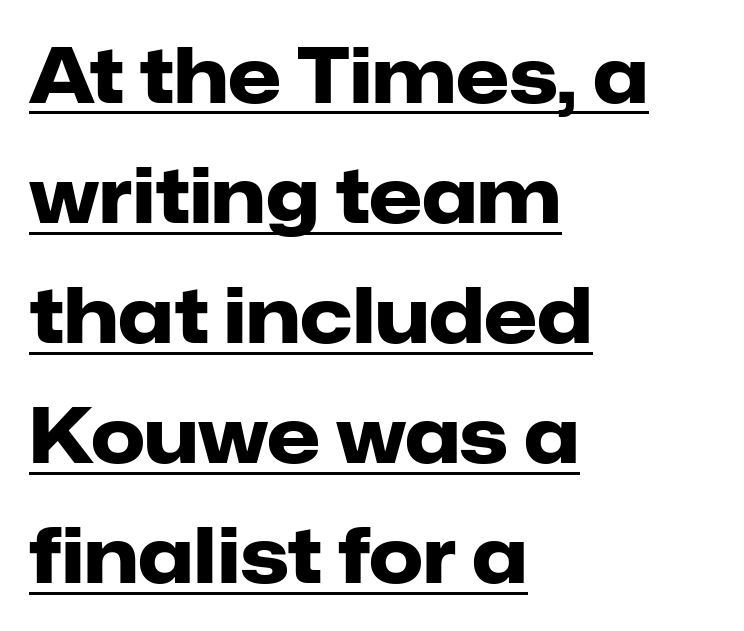
Q: Is the text bold? A: Yes.
Q: Is the text italic (slanted)? A: No, it is upright.
Q: Is the typeface a serif or a sans-serif typeface? A: Sans-serif.
Q: Is the text underlined? A: Yes.
Q: How is the paragraph aligned? A: Left-aligned.
Q: Is the spacing between letters normal or unusually wide? A: Normal.
Q: Is the spacing between lines tight, normal or loose? A: Normal.
Q: Width (condensed, normal, or wide)? A: Normal.
Q: Stroke contrast? A: Low.
Q: x-height? A: Medium.
Q: Monospaced? A: No.
